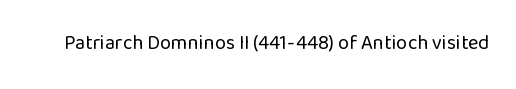
{"italic": "no", "bold": "no", "underline": "no", "letter_spacing": "normal", "letter_spacing_em": 0.0, "glyph_px": 20}
